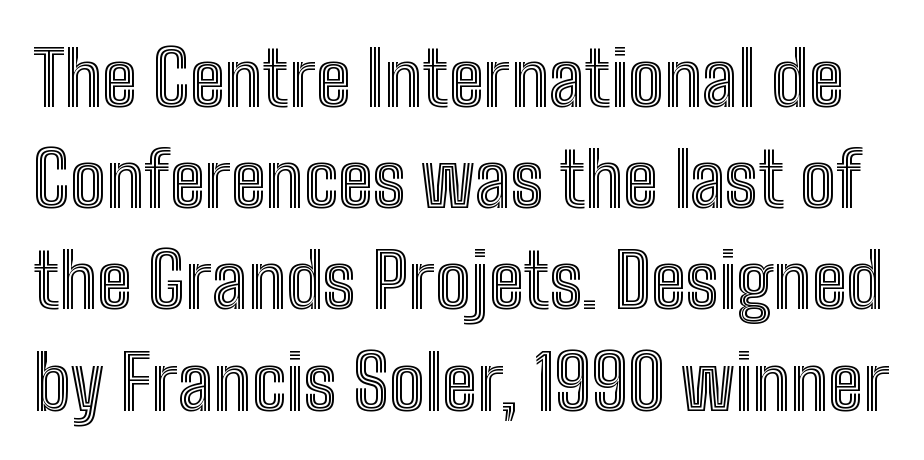
Regarding leading, the lines here are spaced in the standard way. Bare-footed words on every line. When letters stand straight like this, we call the style roman or upright. Between one letter and the next there's only the usual sliver of space. Spacing verdict: proportional, widths tailored to each character.
